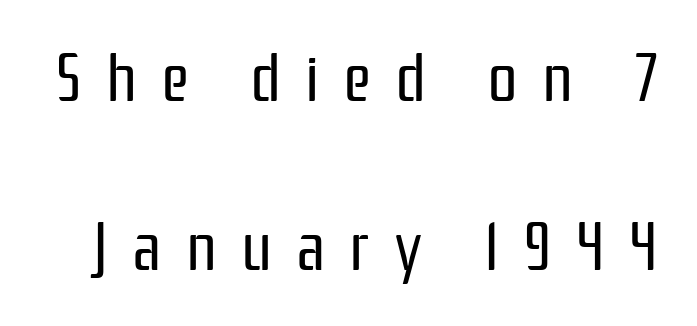
Each stroke keeps to a modest, everyday thickness or less. What stands out about the letter spacing? Its width — letters are far apart. Does the lettering tilt? It doesn't — this is upright. Think of a printed novel: that variable character pitch is what you see here.
